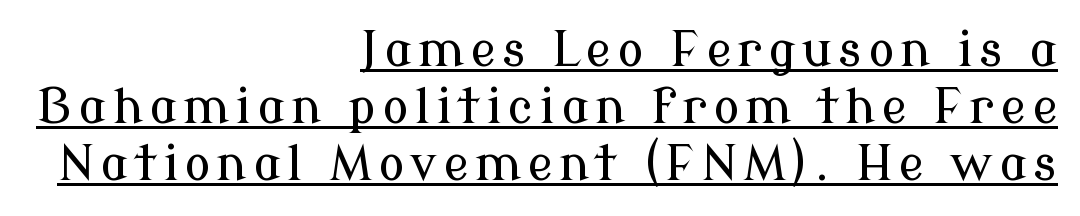
{"serif": "yes", "italic": "no", "width": "normal", "stroke_contrast": "low", "x_height": "medium", "monospaced": "no", "underline": "yes", "align": "right", "line_spacing_ratio": 1.19, "glyph_px": 48}
